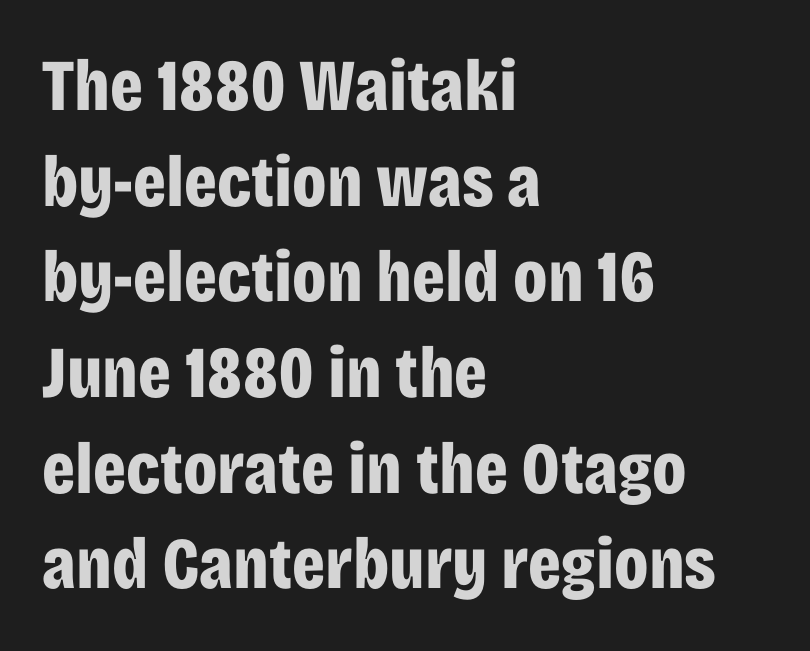
In CSS terms this would be text-align: left. Lines of text with bare space underneath. The letters advance in unequal steps, a hallmark of proportional type. Does the type have serifs? No, each stem ends abruptly. The letters sit at their default tracking, neither squeezed nor spread.
